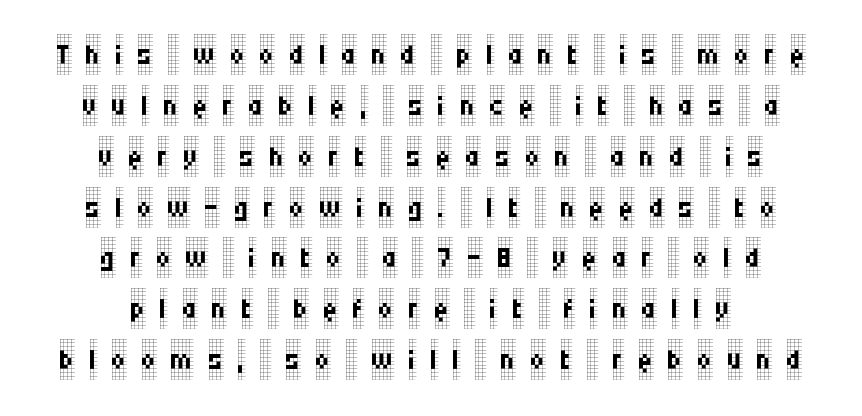
Q: Is the text bold? A: No.
Q: Is the text italic (slanted)? A: No, it is upright.
Q: Is the typeface a serif or a sans-serif typeface? A: Serif.
Q: Is the text underlined? A: No.
Q: How is the paragraph aligned? A: Centered.
Q: Is the spacing between letters normal or unusually wide? A: Unusually wide.
Q: Width (condensed, normal, or wide)? A: Condensed.
Q: Stroke contrast? A: Low.
Q: x-height? A: Large.
Q: Monospaced? A: No.
